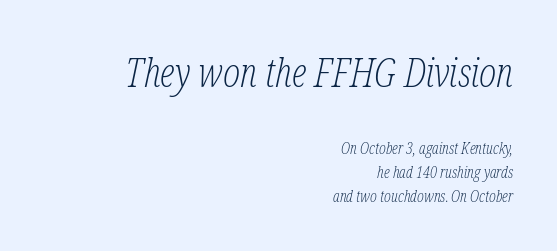
{"serif": "yes", "italic": "yes", "lean": "right", "slant_degrees": 12, "bold": "no", "weight": "light", "width": "condensed", "stroke_contrast": "low", "x_height": "medium", "monospaced": "no", "underline": "no", "align": "right", "line_spacing": "normal", "line_spacing_ratio": 1.5, "letter_spacing": "normal", "letter_spacing_em": 0.0, "larger_block": "first", "size_ratio": 2.5, "glyph_px": 40}
